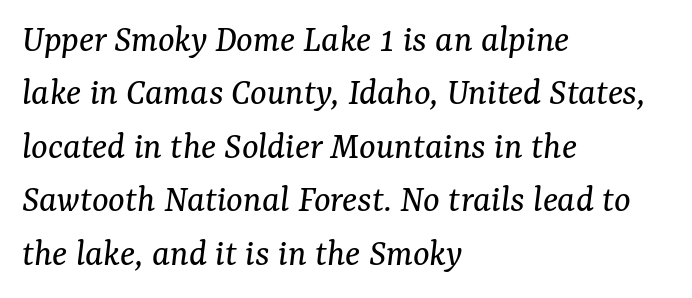
Q: Is the text bold? A: No.
Q: Is the text italic (slanted)? A: Yes, it leans right by about 7 degrees.
Q: Is the typeface a serif or a sans-serif typeface? A: Serif.
Q: Is the text underlined? A: No.
Q: How is the paragraph aligned? A: Left-aligned.
Q: Is the spacing between letters normal or unusually wide? A: Normal.
Q: Is the spacing between lines tight, normal or loose? A: Normal.
Q: Width (condensed, normal, or wide)? A: Normal.
Q: Stroke contrast? A: Medium.
Q: x-height? A: Medium.
Q: Monospaced? A: No.
